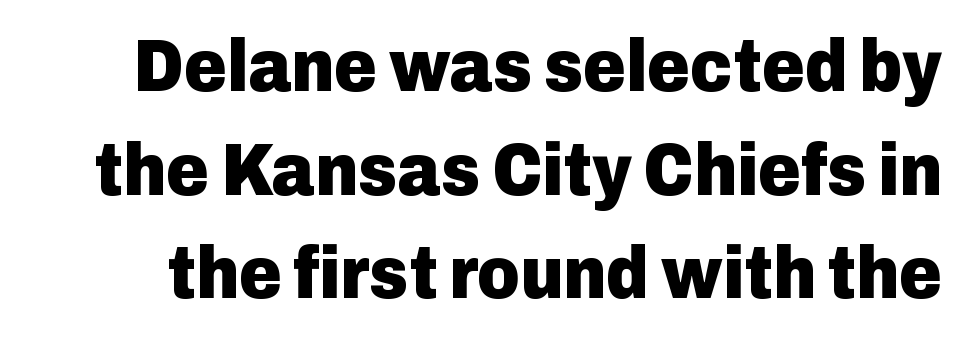
Q: Is the text bold? A: Yes.
Q: Is the text italic (slanted)? A: No, it is upright.
Q: Is the typeface a serif or a sans-serif typeface? A: Sans-serif.
Q: Is the text underlined? A: No.
Q: Is the spacing between letters normal or unusually wide? A: Normal.
Q: Is the spacing between lines tight, normal or loose? A: Normal.
Q: Width (condensed, normal, or wide)? A: Normal.
Q: Stroke contrast? A: Low.
Q: x-height? A: Medium.
Q: Monospaced? A: No.
